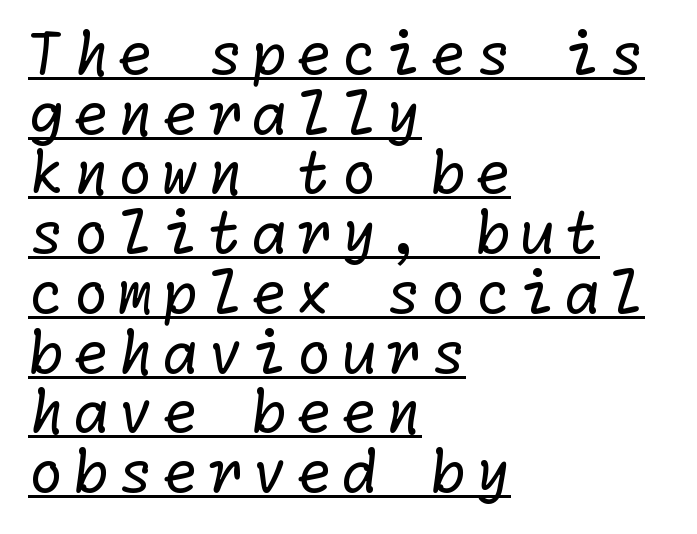
Summary of vertical rhythm: compact, with narrow interline spacing. Visually the block forms a straight wall on the left and a jagged coastline on the right. This is not heavy type; no bold has been used. The rendering shows plain stroke endings on the letterforms — a sans-serif design.
